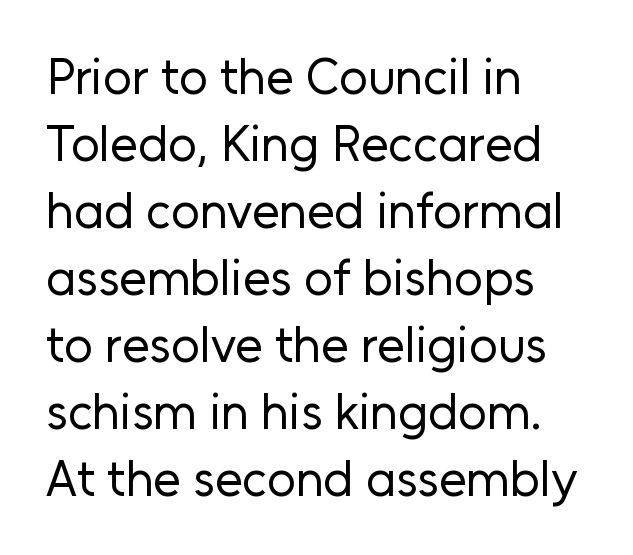
Q: Is the text bold? A: No.
Q: Is the text italic (slanted)? A: No, it is upright.
Q: Is the typeface a serif or a sans-serif typeface? A: Sans-serif.
Q: Is the text underlined? A: No.
Q: How is the paragraph aligned? A: Left-aligned.
Q: Is the spacing between letters normal or unusually wide? A: Normal.
Q: Is the spacing between lines tight, normal or loose? A: Normal.
Q: Width (condensed, normal, or wide)? A: Normal.
Q: Stroke contrast? A: Low.
Q: x-height? A: Medium.
Q: Monospaced? A: No.
